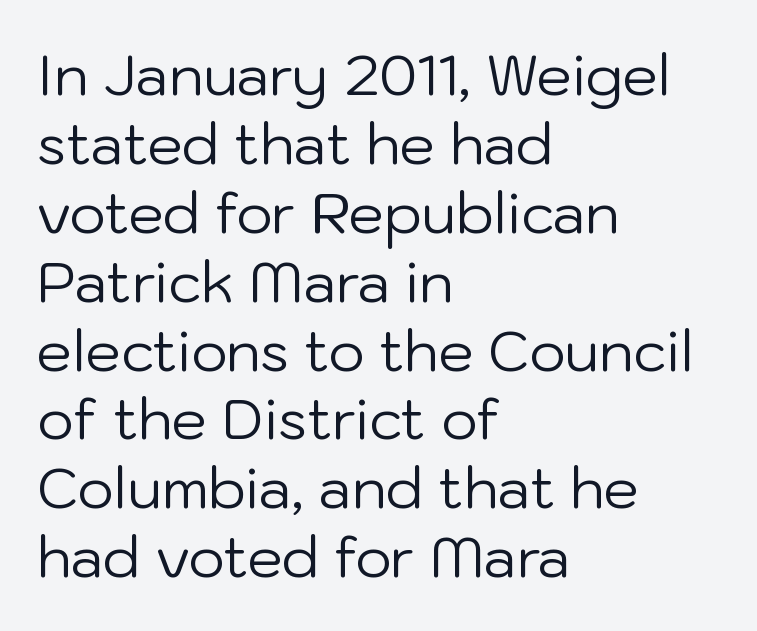
The image shows 56 px regular-weight sans-serif type, upright; set left-aligned, line spacing 1.23x, normal letter spacing, not underlined; low stroke contrast and a medium x-height.
